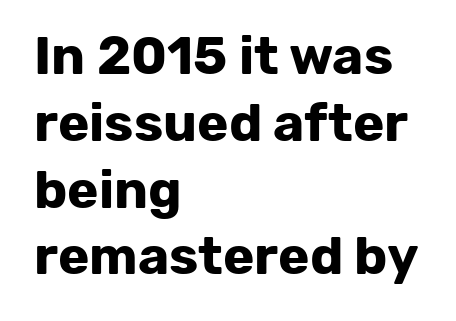
The image shows 53 px bold sans-serif type, upright; set left-aligned, normal line spacing (1.26x), normal letter spacing, not underlined; low stroke contrast and a medium x-height.
